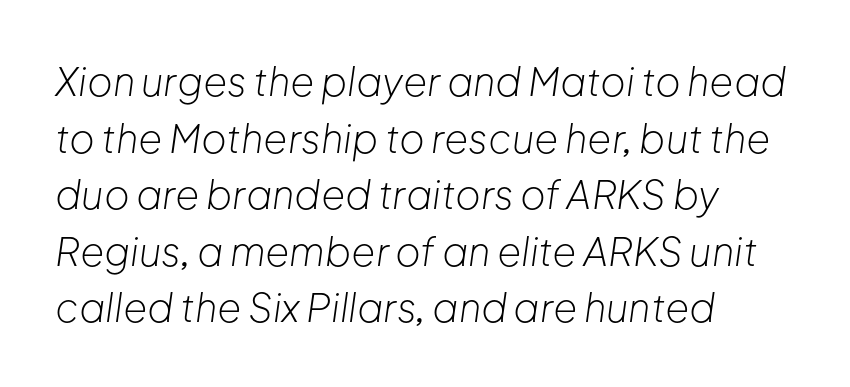
The image shows 39 px light type, italic (leaning right); set left-aligned, normal line spacing (1.45x), normal letter spacing, not underlined; low stroke contrast and a medium x-height.
